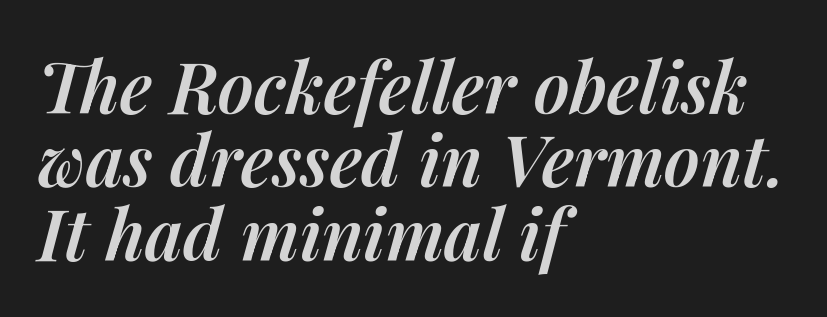
The ragged edge is on the right, which tells us the setting is flush left. Baseline-to-baseline distance is barely more than the letter height. Words appear dense and cohesive because spacing is normal. Notice the strokes are somewhat thickened but not fully heavy: this is a semibold.
